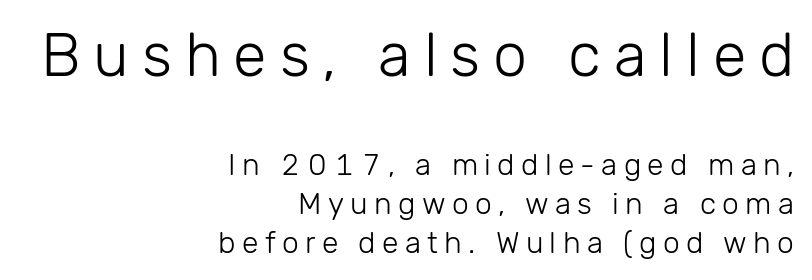
{"serif": "no", "italic": "no", "bold": "no", "weight": "light", "width": "normal", "stroke_contrast": "low", "x_height": "medium", "monospaced": "no", "underline": "no", "align": "right", "line_spacing": "normal", "line_spacing_ratio": 1.3, "letter_spacing": "wide", "letter_spacing_em": 0.21, "larger_block": "first", "size_ratio": 2.03, "glyph_px": 61}
